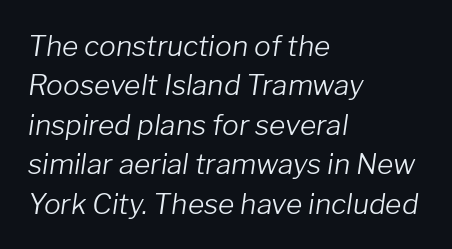
{"italic": "yes", "lean": "right", "slant_degrees": 8, "bold": "no", "weight": "light", "width": "normal", "stroke_contrast": "low", "x_height": "medium", "monospaced": "no", "underline": "no", "align": "left", "line_spacing": "normal", "line_spacing_ratio": 1.41, "letter_spacing": "normal", "letter_spacing_em": 0.0, "glyph_px": 28}
